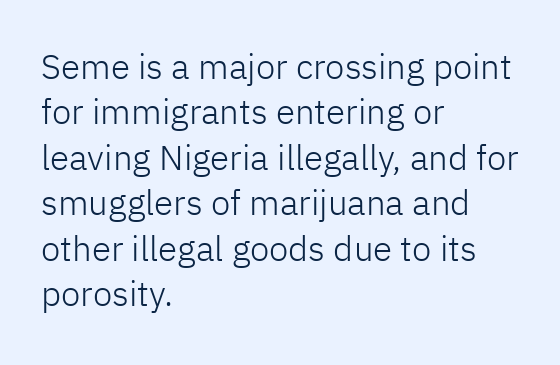
The cut favours lightness, reaching ordinary text weight at its darkest. The type is set solid horizontally, with unmodified tracking. You can tell from the bare stems that sans-serif type was used. Beneath every word, the page is bare. The letters advance in unequal steps, a hallmark of proportional type. Quick note: interline space is typical.
